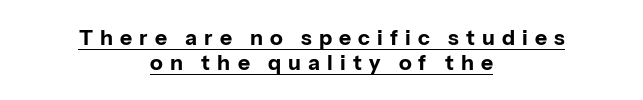
The axis of the letterforms is exactly vertical. Descenders here cross a horizontal rule under the line. How heavy is the stroke? Heavy — this is a bold. Letter spacing: wide. Is the block centered? Yes — each line is placed symmetrically about the middle.
